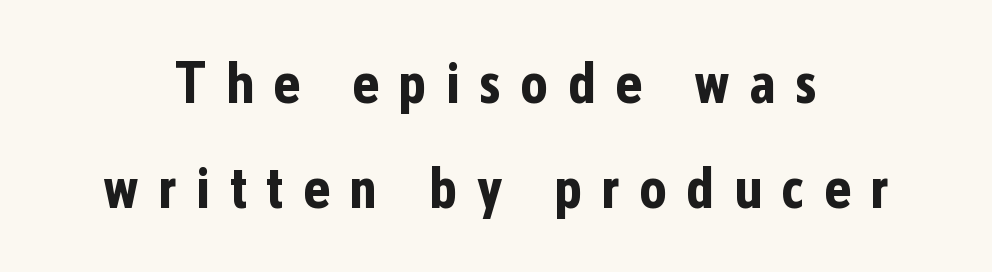
{"serif": "no", "italic": "no", "bold": "yes", "weight": "bold", "width": "condensed", "stroke_contrast": "low", "x_height": "medium", "monospaced": "no", "underline": "no", "align": "center", "line_spacing_ratio": 1.81, "letter_spacing": "wide", "letter_spacing_em": 0.33, "glyph_px": 58}
